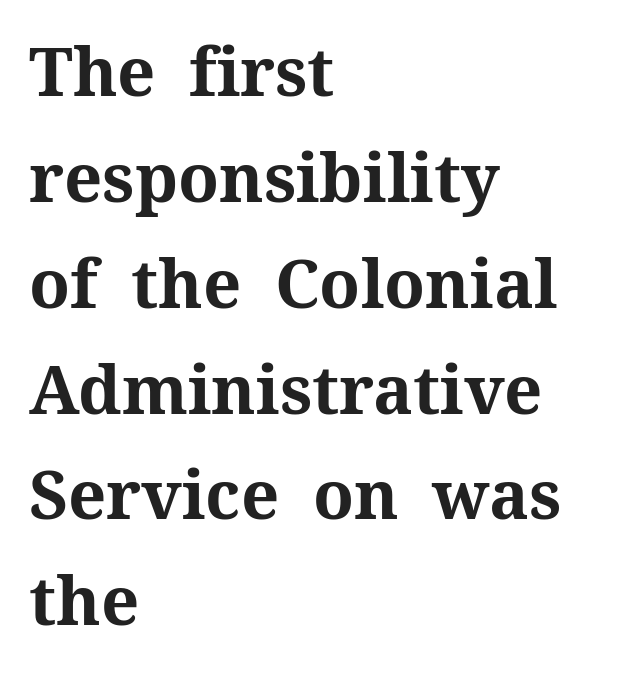
{"serif": "yes", "italic": "no", "bold": "yes", "weight": "bold", "width": "normal", "stroke_contrast": "medium", "x_height": "medium", "monospaced": "no", "underline": "no", "align": "left", "line_spacing": "normal", "line_spacing_ratio": 1.58, "letter_spacing": "normal", "letter_spacing_em": 0.0, "glyph_px": 67}
